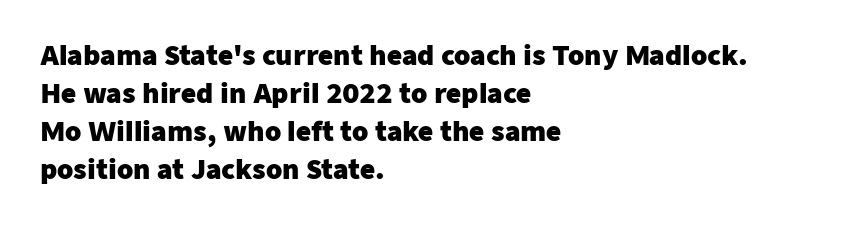
Horizontal alignment here is leftward, the default for most running prose. Nothing unusual about the tracking: characters are spaced as the font intends. Students, observe: this is what conventionally led text looks like. Does the lettering tilt? It doesn't — this is upright.
